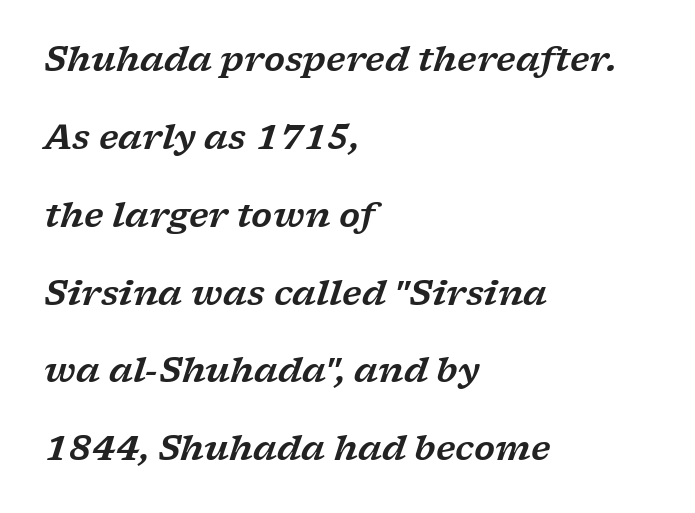
Every character sits at an angle, as italics do. Check under the words: just untouched page. The text was rendered using a seriffed face with decorative stroke endings. Standard letterfit; no display-style spreading of the glyphs. Character widths vary here, with narrow letters taking less room than wide ones.
